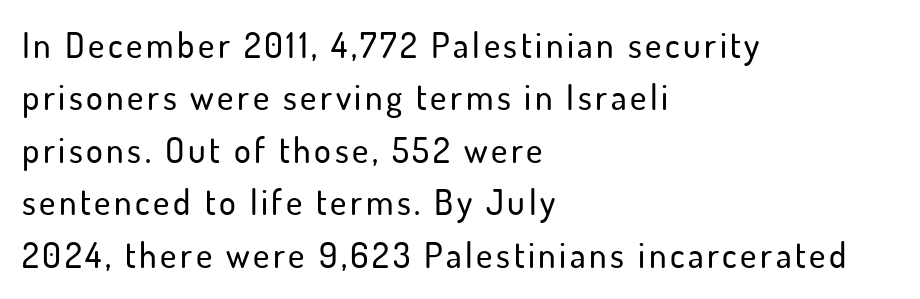
The image shows 35 px sans-serif type, upright; set left-aligned, normal line spacing (1.5x), not underlined; low stroke contrast and a small x-height.
